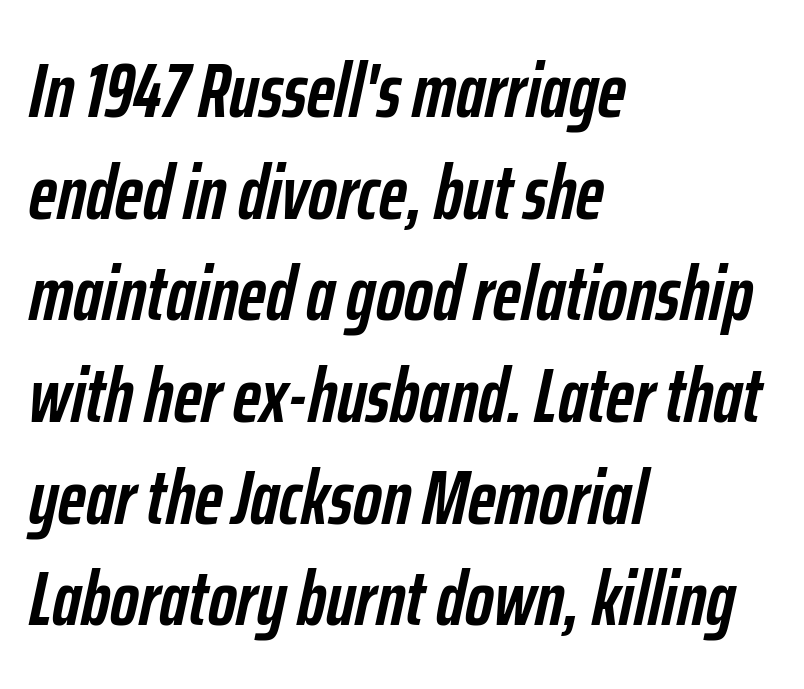
Q: Is the text bold? A: Yes.
Q: Is the text italic (slanted)? A: Yes, it leans right by about 12 degrees.
Q: Is the text underlined? A: No.
Q: How is the paragraph aligned? A: Left-aligned.
Q: Is the spacing between letters normal or unusually wide? A: Normal.
Q: Is the spacing between lines tight, normal or loose? A: Normal.
Q: Width (condensed, normal, or wide)? A: Condensed.
Q: Stroke contrast? A: Low.
Q: x-height? A: Medium.
Q: Monospaced? A: No.
